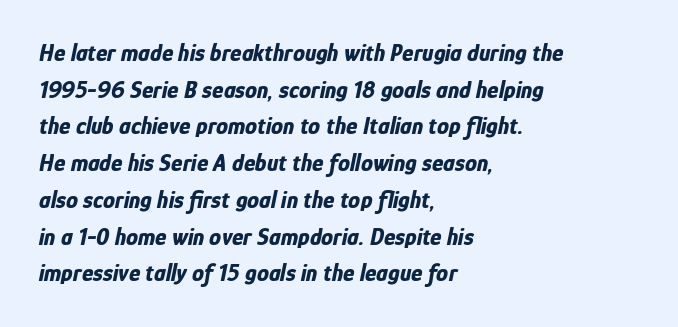
The image shows 24 px bold type, italic (leaning right); set left-aligned, normal line spacing (1.53x), normal letter spacing, not underlined.
